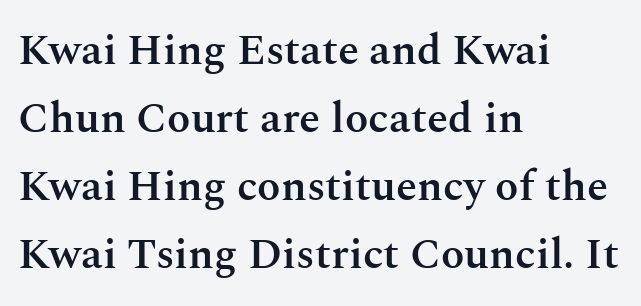
Q: Is the text bold? A: Semi-bold.
Q: Is the text italic (slanted)? A: No, it is upright.
Q: Is the typeface a serif or a sans-serif typeface? A: Serif.
Q: Is the text underlined? A: No.
Q: How is the paragraph aligned? A: Left-aligned.
Q: Is the spacing between letters normal or unusually wide? A: Normal.
Q: Is the spacing between lines tight, normal or loose? A: Normal.
Q: Width (condensed, normal, or wide)? A: Normal.
Q: Stroke contrast? A: Medium.
Q: x-height? A: Medium.
Q: Monospaced? A: No.
